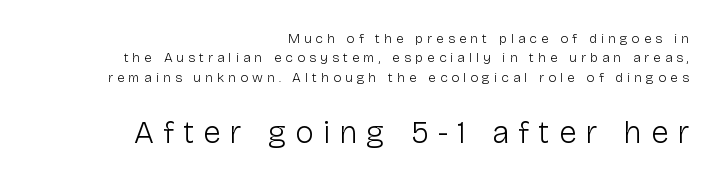
The image shows 32 px light sans-serif type, upright; set right-aligned, normal line spacing (1.39x), unusually wide letter spacing (+0.28 em), not underlined; the second (bottom) block is 2.29x larger; low stroke contrast and a medium x-height.
